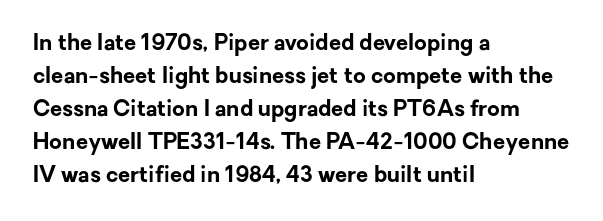
The image shows 22 px bold type, upright; set left-aligned, normal line spacing (1.5x), normal letter spacing, not underlined.
